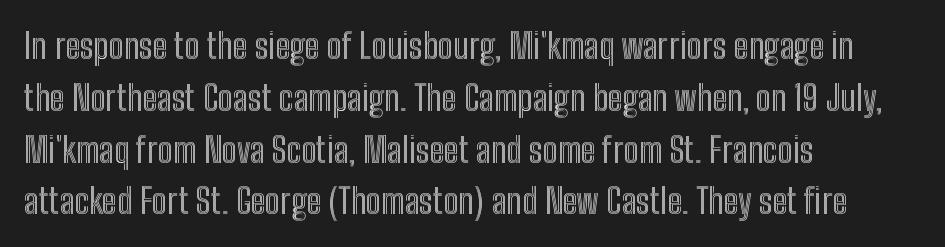
Q: Is the text italic (slanted)? A: No, it is upright.
Q: Is the text underlined? A: No.
Q: How is the paragraph aligned? A: Left-aligned.
Q: Is the spacing between letters normal or unusually wide? A: Normal.
Q: Is the spacing between lines tight, normal or loose? A: Normal.
Q: Width (condensed, normal, or wide)? A: Condensed.
Q: x-height? A: Medium.
Q: Monospaced? A: No.
